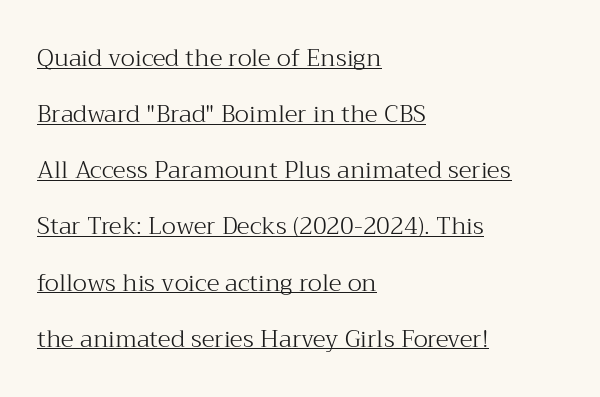
{"italic": "no", "bold": "no", "underline": "yes", "align": "left", "line_spacing": "loose", "line_spacing_ratio": 2.34, "letter_spacing": "normal", "letter_spacing_em": 0.0, "glyph_px": 24}
